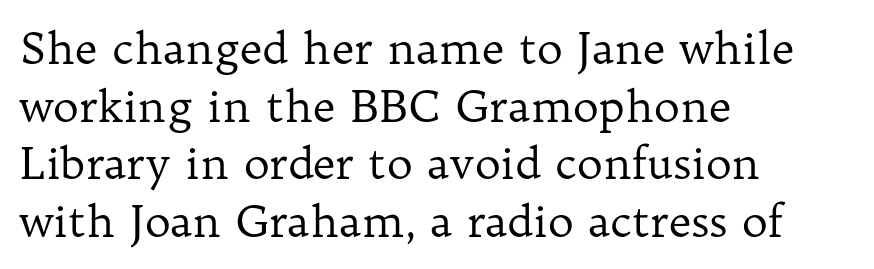
{"serif": "yes", "italic": "no", "bold": "no", "weight": "regular", "width": "normal", "stroke_contrast": "low", "x_height": "medium", "monospaced": "no", "underline": "no", "align": "left", "line_spacing": "normal", "line_spacing_ratio": 1.31, "letter_spacing": "normal", "letter_spacing_em": 0.0, "glyph_px": 44}
